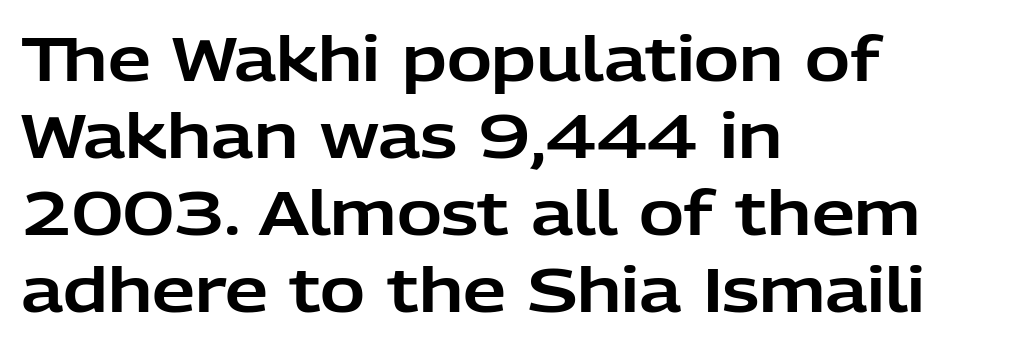
Q: Is the text italic (slanted)? A: No, it is upright.
Q: Is the typeface a serif or a sans-serif typeface? A: Sans-serif.
Q: Is the text underlined? A: No.
Q: How is the paragraph aligned? A: Left-aligned.
Q: Is the spacing between letters normal or unusually wide? A: Normal.
Q: Is the spacing between lines tight, normal or loose? A: Normal.
Q: Width (condensed, normal, or wide)? A: Normal.
Q: Stroke contrast? A: Low.
Q: x-height? A: Medium.
Q: Monospaced? A: No.
